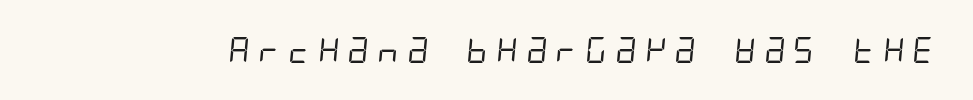
Q: Is the text bold? A: No.
Q: Is the text underlined? A: No.
Q: Is the spacing between letters normal or unusually wide? A: Unusually wide.
